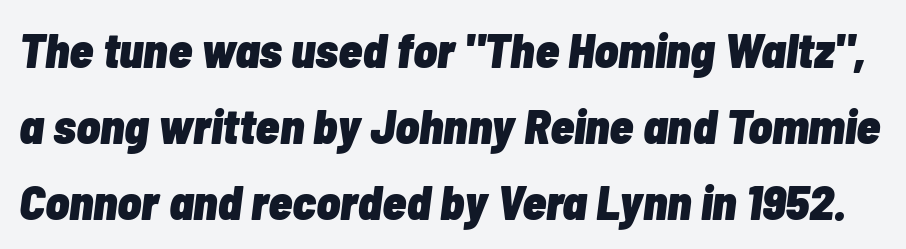
The image shows 49 px heavy, condensed type, italic (leaning right); set normal line spacing (1.55x), normal letter spacing, not underlined; low stroke contrast and a medium x-height.
